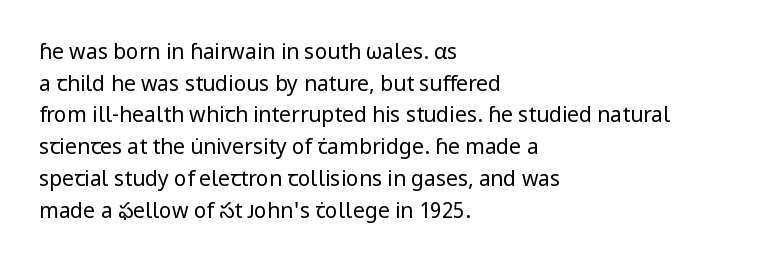
{"italic": "no", "bold": "no", "underline": "no", "align": "left", "line_spacing": "normal", "line_spacing_ratio": 1.51, "letter_spacing": "normal", "letter_spacing_em": 0.0, "glyph_px": 21}
